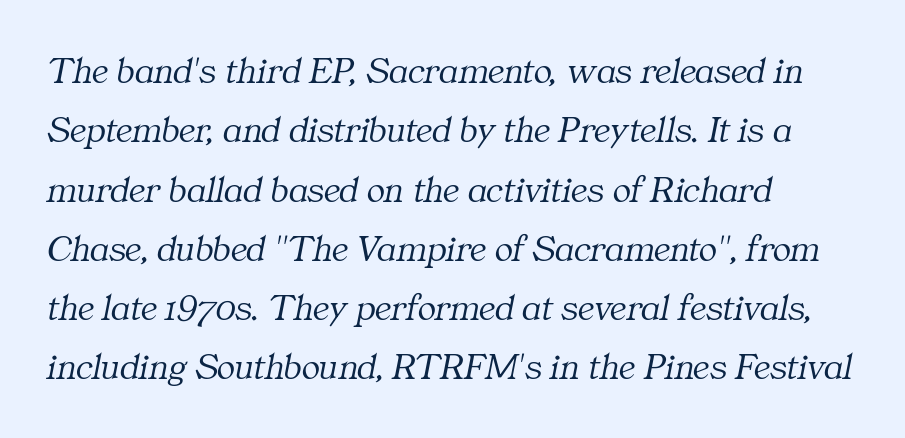
{"serif": "yes", "italic": "yes", "lean": "right", "slant_degrees": 11, "bold": "no", "weight": "light", "width": "normal", "stroke_contrast": "medium", "x_height": "medium", "monospaced": "no", "underline": "no", "align": "left", "line_spacing": "normal", "line_spacing_ratio": 1.56, "letter_spacing": "normal", "letter_spacing_em": 0.0, "glyph_px": 38}
